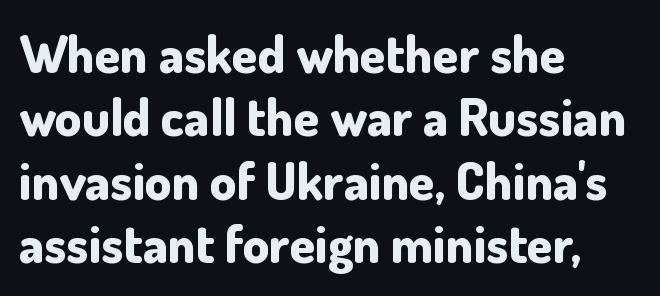
The image shows 52 px bold sans-serif type, upright; set left-aligned, line spacing 1.22x, normal letter spacing, not underlined; low stroke contrast and a small x-height.
